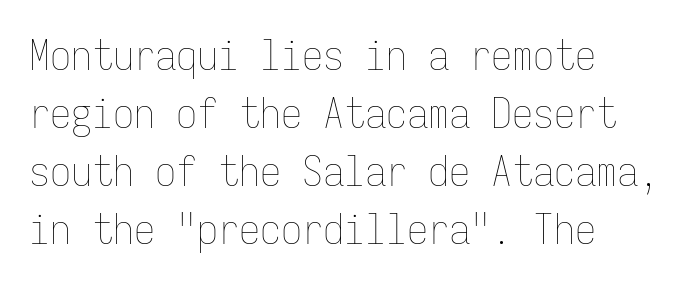
The axis of the letterforms is exactly vertical. Any mark beneath the type? The region is blank. Teacher's note: observe the even left margin — that is flush-left alignment. The lines sit at an ordinary, default distance from one another.
